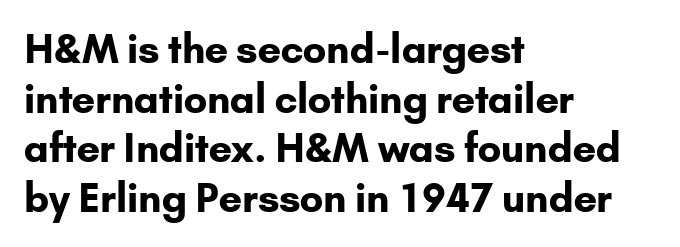
The image shows 39 px bold sans-serif type, upright; set left-aligned, normal line spacing (1.27x), normal letter spacing, not underlined; low stroke contrast and a small x-height.
